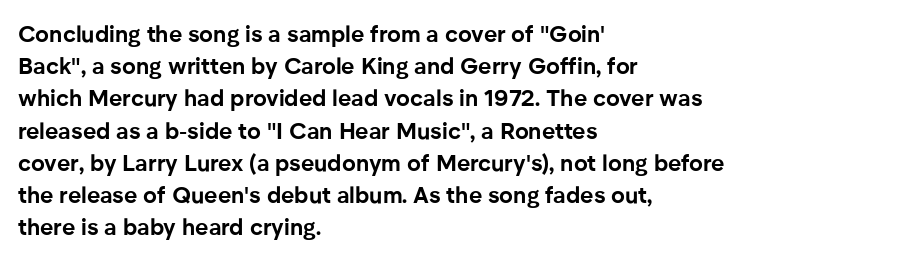
{"italic": "no", "bold": "yes", "underline": "no", "align": "left", "line_spacing": "normal", "line_spacing_ratio": 1.4, "letter_spacing": "normal", "letter_spacing_em": 0.0, "glyph_px": 23}
